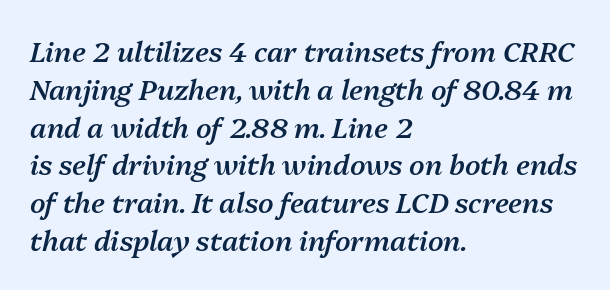
Q: Is the text bold? A: Semi-bold.
Q: Is the text italic (slanted)? A: Yes, it leans right by about 13 degrees.
Q: Is the text underlined? A: No.
Q: How is the paragraph aligned? A: Left-aligned.
Q: Is the spacing between letters normal or unusually wide? A: Normal.
Q: Is the spacing between lines tight, normal or loose? A: Normal.
Q: Width (condensed, normal, or wide)? A: Normal.
Q: Stroke contrast? A: Medium.
Q: x-height? A: Medium.
Q: Monospaced? A: No.
